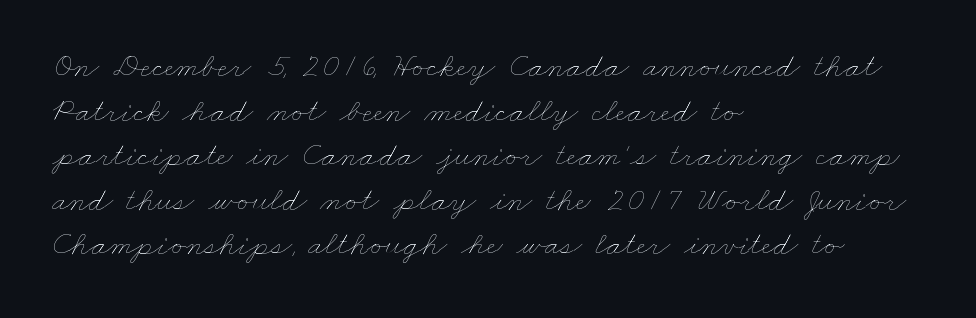
The image shows 34 px thin, wide type; set left-aligned, normal line spacing (1.31x), normal letter spacing, not underlined; low stroke contrast and a small x-height.
